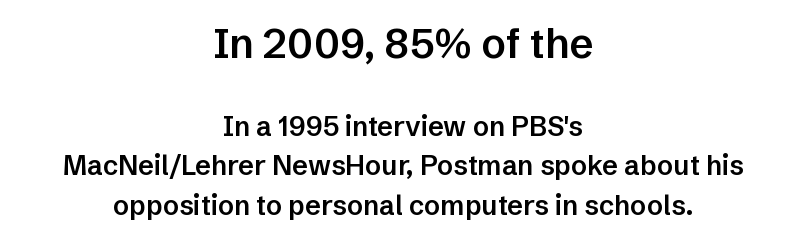
Q: Is the text bold? A: Semi-bold.
Q: Is the text italic (slanted)? A: No, it is upright.
Q: Is the typeface a serif or a sans-serif typeface? A: Sans-serif.
Q: Is the text underlined? A: No.
Q: How is the paragraph aligned? A: Centered.
Q: Is the spacing between letters normal or unusually wide? A: Normal.
Q: Is the spacing between lines tight, normal or loose? A: Normal.
Q: Which block of text is set in a larger size, the first (top) or the second (bottom)? A: The first (top) one.
Q: Width (condensed, normal, or wide)? A: Normal.
Q: Stroke contrast? A: Low.
Q: x-height? A: Medium.
Q: Monospaced? A: No.
